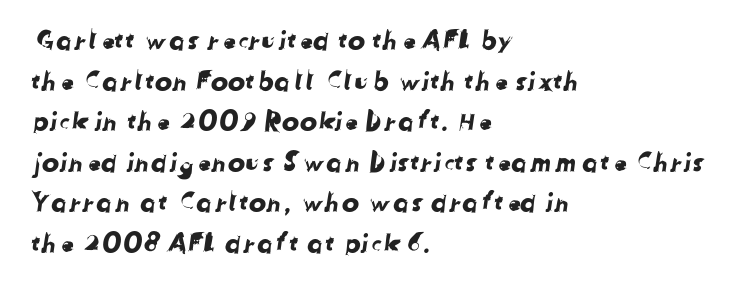
The letterforms sit shoulder to shoulder at normal distance. Successive baselines arrive at the customary interval. Beneath every word, the page is bare. The lines in this sample share a left origin and differ only in where they stop.
